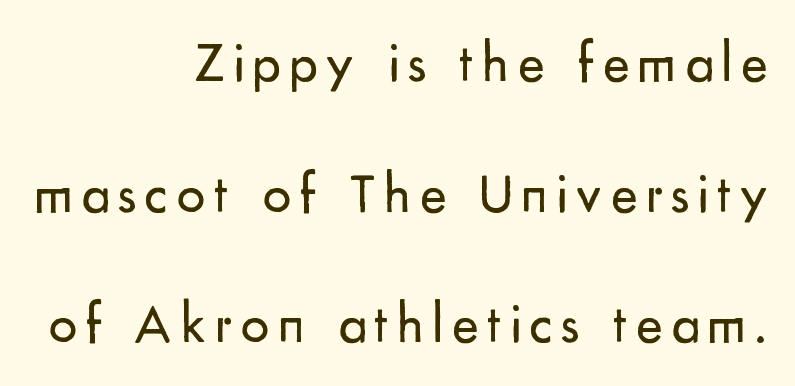
The image shows 57 px regular-weight sans-serif type, upright; set right-aligned, loose line spacing (2.29x), not underlined; low stroke contrast and a small x-height.
